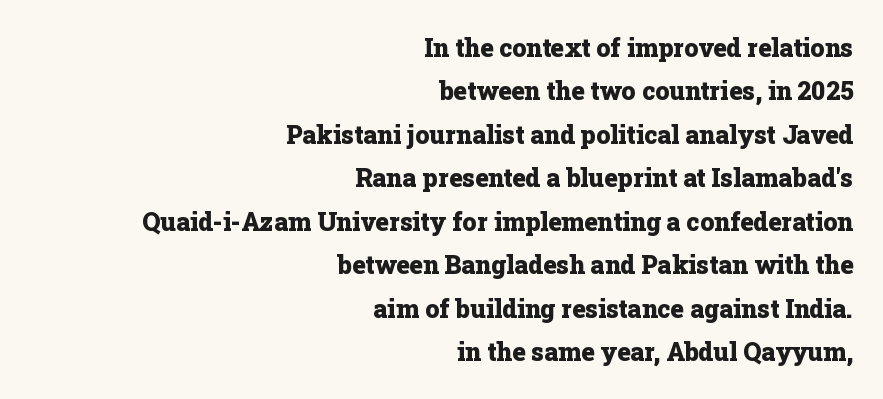
The image shows 25 px bold type, upright; set right-aligned, line spacing 1.74x, normal letter spacing, not underlined.
